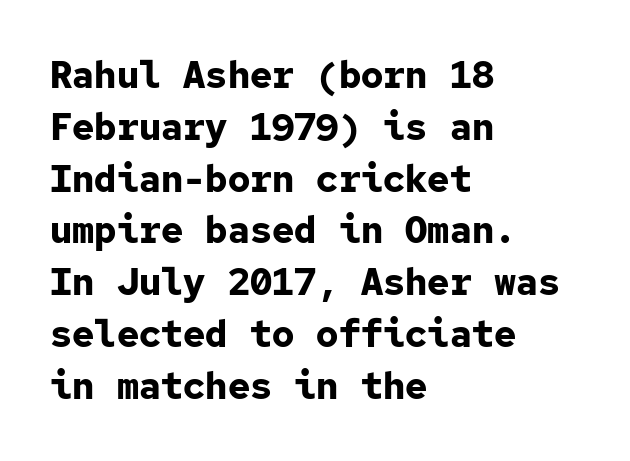
Q: Is the text bold? A: Yes.
Q: Is the text italic (slanted)? A: No, it is upright.
Q: Is the typeface a serif or a sans-serif typeface? A: Sans-serif.
Q: Is the text underlined? A: No.
Q: How is the paragraph aligned? A: Left-aligned.
Q: Is the spacing between letters normal or unusually wide? A: Normal.
Q: Is the spacing between lines tight, normal or loose? A: Normal.
Q: Width (condensed, normal, or wide)? A: Normal.
Q: Stroke contrast? A: Low.
Q: x-height? A: Medium.
Q: Monospaced? A: Yes.
